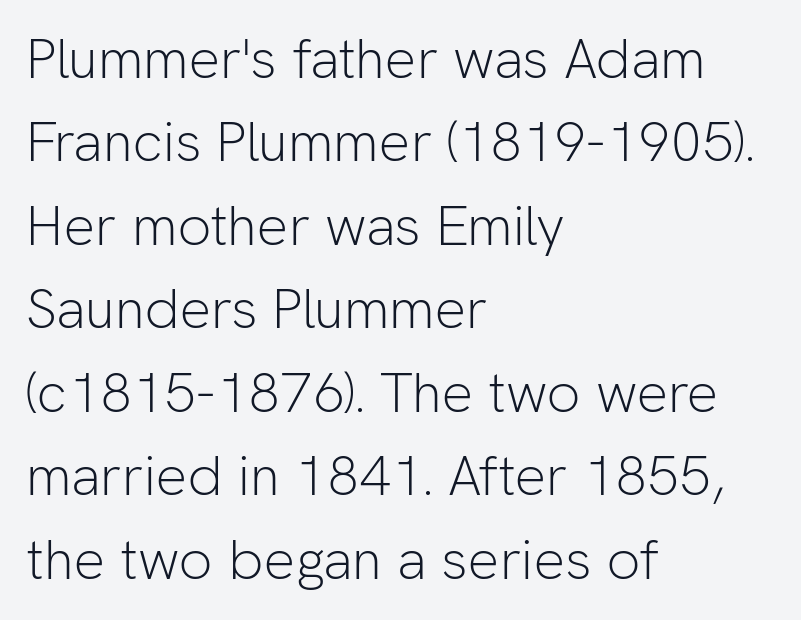
The horizontal fit of the characters is conventional and even. Decoration check: the copy has no underline. You could not count columns in this text — the font is proportionally spaced. Compared with a typical body face, this is equally light or lighter still. Does the copy run flush right? No — it runs flush left. Look at the bottom of the vertical strokes: they stop flat, with no serifs.
